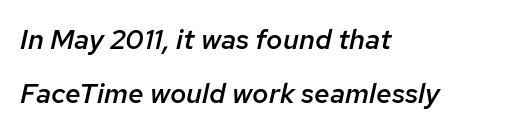
The image shows 28 px semibold type, italic (leaning right); set left-aligned, loose line spacing (1.94x), normal letter spacing, not underlined; low stroke contrast and a medium x-height.
